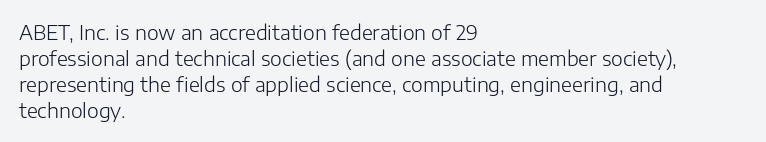
Q: Is the text bold? A: No.
Q: Is the text italic (slanted)? A: No, it is upright.
Q: Is the text underlined? A: No.
Q: How is the paragraph aligned? A: Left-aligned.
Q: Is the spacing between letters normal or unusually wide? A: Normal.
Q: Is the spacing between lines tight, normal or loose? A: Normal.
